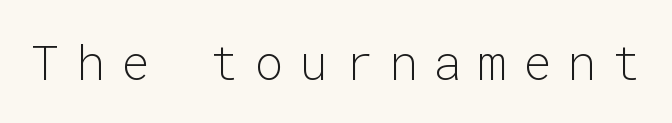
The image shows 48 px light sans-serif type, upright, monospaced; set unusually wide letter spacing (+0.33 em), not underlined; low stroke contrast and a medium x-height.
